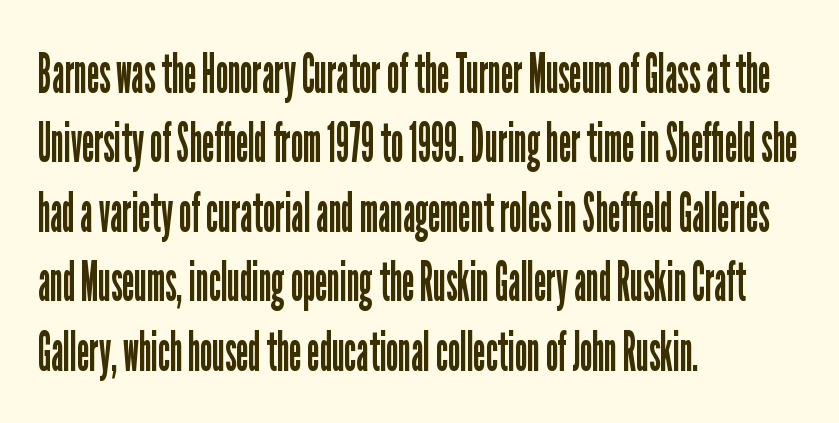
Q: Is the text bold? A: No.
Q: Is the text italic (slanted)? A: No, it is upright.
Q: Is the typeface a serif or a sans-serif typeface? A: Sans-serif.
Q: Is the text underlined? A: No.
Q: How is the paragraph aligned? A: Left-aligned.
Q: Is the spacing between letters normal or unusually wide? A: Normal.
Q: Width (condensed, normal, or wide)? A: Condensed.
Q: Stroke contrast? A: Low.
Q: x-height? A: Medium.
Q: Monospaced? A: No.
